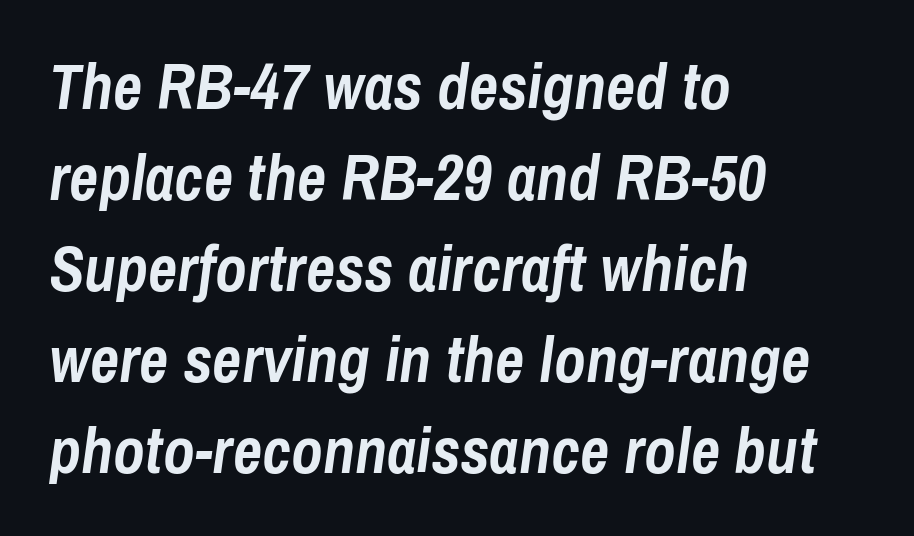
The lines sit at an ordinary, default distance from one another. Check under the words: just untouched page. Leftover space on each line is placed entirely after the last word. Is this a fixed-width face? No — the glyphs have proportional, varying widths. The font is running at its bold setting.
